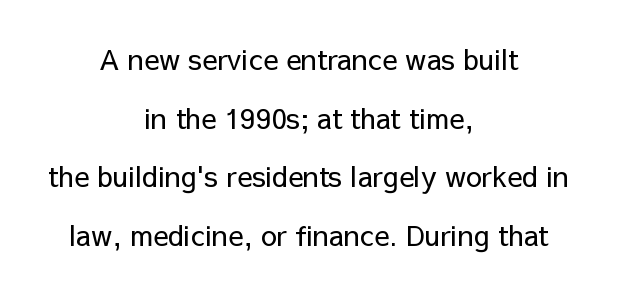
A typesetter would call this zero additional tracking. Each new line begins a long way beneath the previous one. The foot of each line stays bare and open. A sans-serif font was chosen for this passage. A typesetter would call this proportional, since set widths differ per character. The rendering positions every line midway between the sides.
